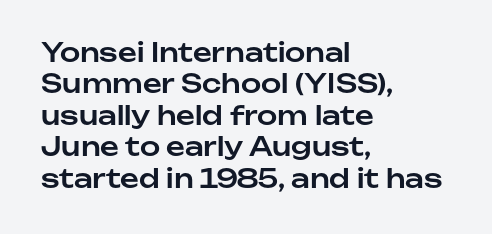
Q: Is the text italic (slanted)? A: No, it is upright.
Q: Is the text underlined? A: No.
Q: How is the paragraph aligned? A: Left-aligned.
Q: Is the spacing between letters normal or unusually wide? A: Normal.
